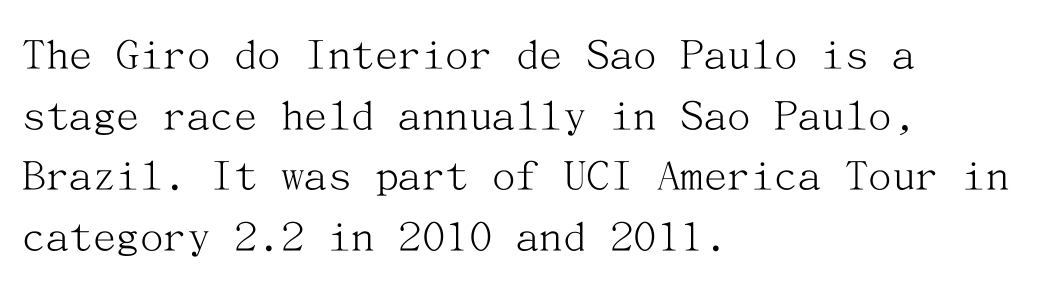
Lines of text with bare space underneath. Nothing unusual about the tracking: characters are spaced as the font intends. Successive baselines arrive at the customary interval. Nope, not italic — everything's standing straight. Weight: in the light-to-regular range.
